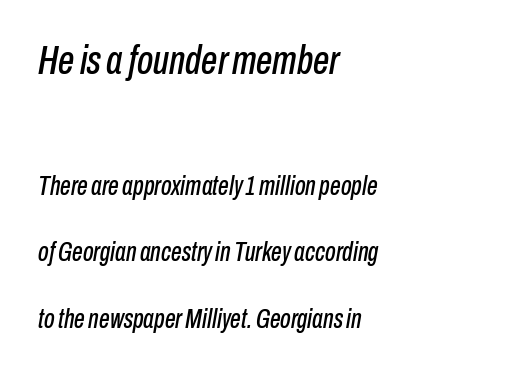
{"italic": "yes", "lean": "right", "slant_degrees": 10, "width": "condensed", "stroke_contrast": "low", "x_height": "medium", "monospaced": "no", "underline": "no", "align": "left", "line_spacing": "loose", "line_spacing_ratio": 2.45, "letter_spacing": "normal", "letter_spacing_em": 0.0, "larger_block": "first", "size_ratio": 1.52, "glyph_px": 41}
